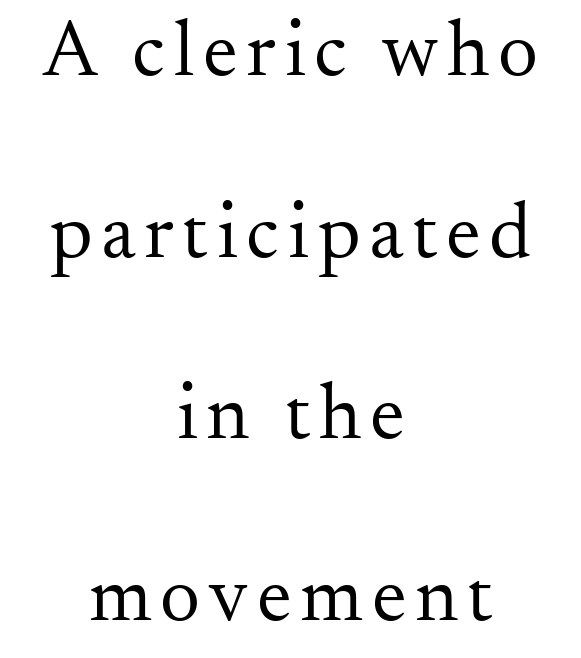
The image shows 79 px regular-weight serif type, upright; set centered, loose line spacing (2.3x), not underlined; medium stroke contrast and a small x-height.
